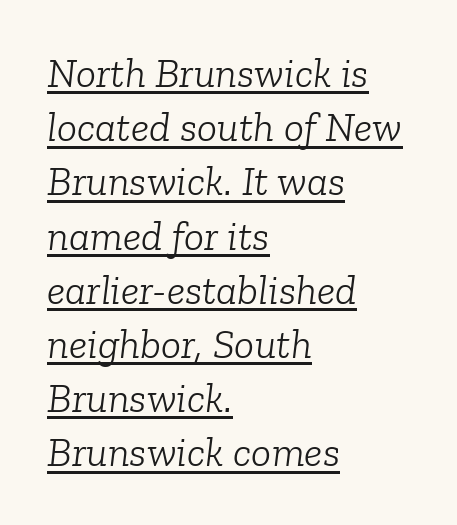
The image shows 42 px light serif type, italic (leaning right); set left-aligned, normal line spacing (1.29x), normal letter spacing, underlined; low stroke contrast and a medium x-height.
